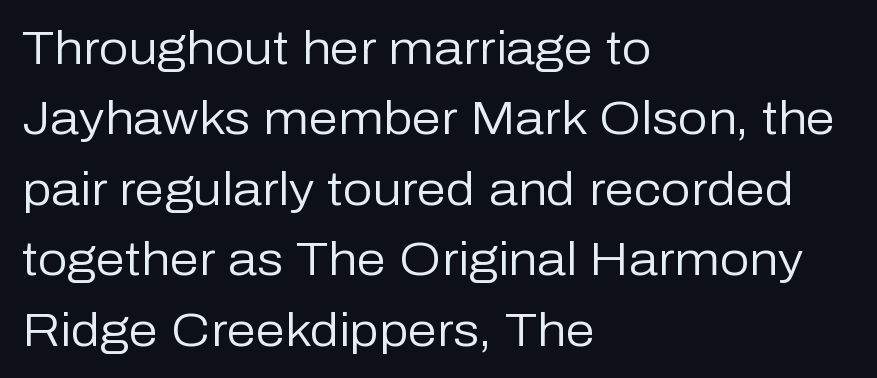
The image shows 47 px regular-weight sans-serif type, upright; set left-aligned, normal line spacing (1.5x), normal letter spacing, not underlined; low stroke contrast and a medium x-height.
